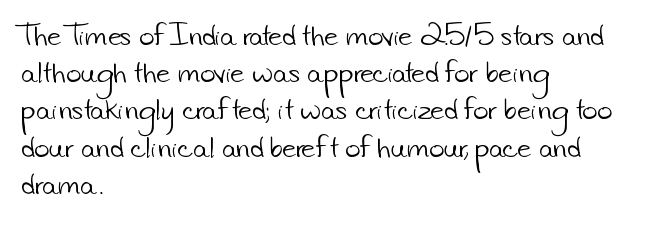
The block of text has a typical density, with ordinary space between rows. A student would call this left alignment; a typographer would say flush left, rag right. Compared with typical body copy, the letter spacing here is the same. The glyphs are unaccompanied by any horizontal stroke below them. Nothing heavy about these letters — not bold at all.
